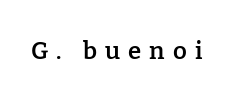
Q: Is the text bold? A: Semi-bold.
Q: Is the text italic (slanted)? A: No, it is upright.
Q: Is the text underlined? A: No.
Q: Is the spacing between letters normal or unusually wide? A: Unusually wide.
